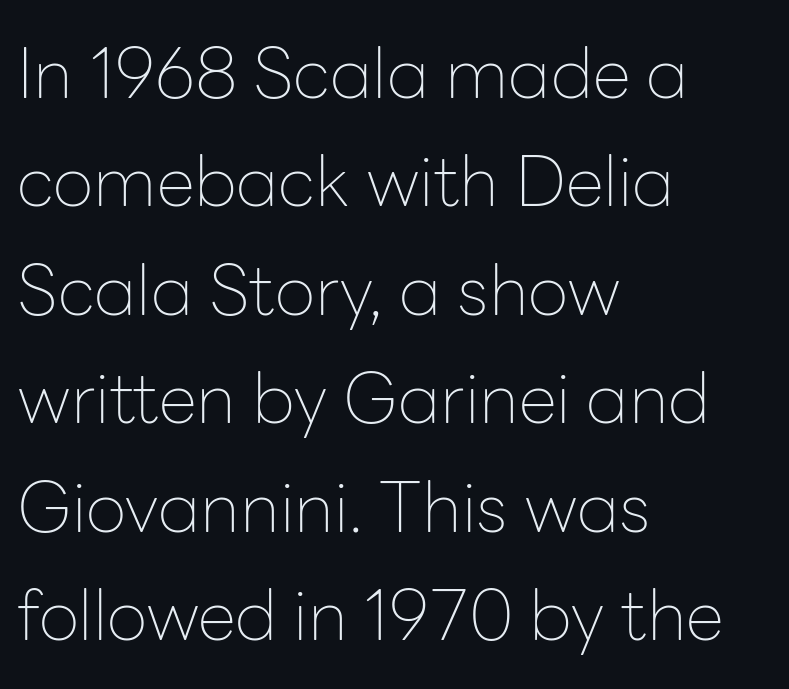
{"serif": "no", "italic": "no", "bold": "no", "weight": "thin", "width": "normal", "stroke_contrast": "low", "x_height": "medium", "monospaced": "no", "underline": "no", "align": "left", "line_spacing": "normal", "line_spacing_ratio": 1.55, "letter_spacing": "normal", "letter_spacing_em": 0.0, "glyph_px": 70}
